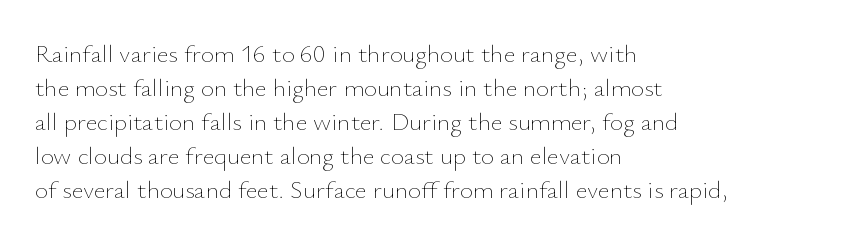
{"italic": "no", "bold": "no", "underline": "no", "align": "left", "line_spacing": "normal", "line_spacing_ratio": 1.36, "letter_spacing": "normal", "letter_spacing_em": 0.0, "glyph_px": 25}
